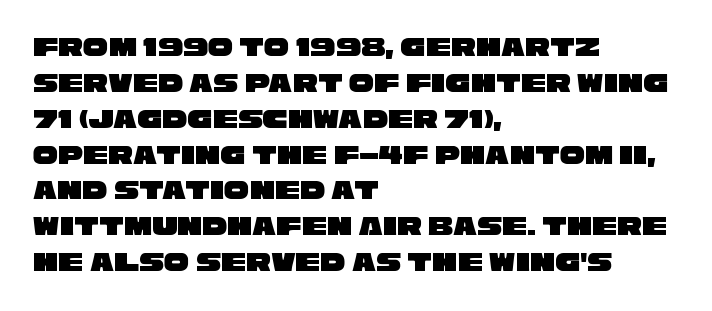
The image shows 28 px wide sans-serif type; set left-aligned, normal line spacing (1.28x), normal letter spacing, not underlined; low stroke contrast and a large x-height.
